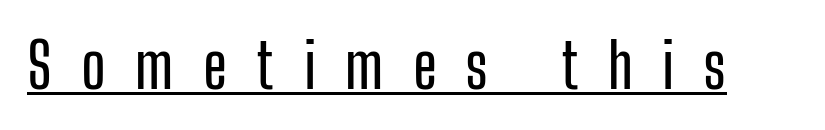
{"serif": "no", "italic": "no", "width": "condensed", "stroke_contrast": "low", "x_height": "medium", "monospaced": "no", "underline": "yes", "letter_spacing": "wide", "letter_spacing_em": 0.47, "glyph_px": 62}
